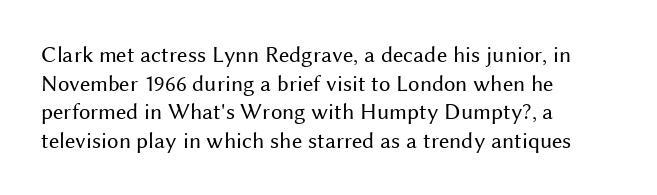
{"italic": "no", "bold": "no", "underline": "no", "align": "left", "line_spacing_ratio": 1.24, "letter_spacing": "normal", "letter_spacing_em": 0.0, "glyph_px": 23}
